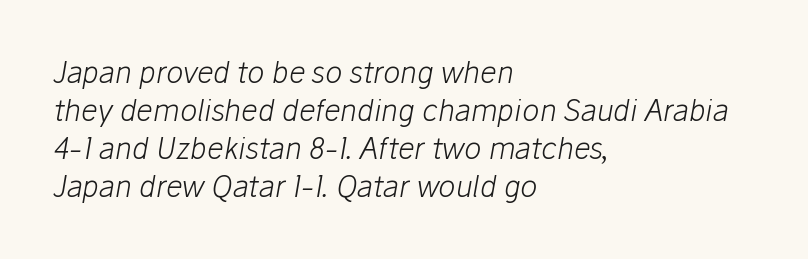
Q: Is the text bold? A: No.
Q: Is the text italic (slanted)? A: Yes, it leans right by about 10 degrees.
Q: Is the text underlined? A: No.
Q: How is the paragraph aligned? A: Left-aligned.
Q: Is the spacing between letters normal or unusually wide? A: Normal.
Q: Is the spacing between lines tight, normal or loose? A: Normal.
Q: Width (condensed, normal, or wide)? A: Normal.
Q: Stroke contrast? A: Low.
Q: x-height? A: Medium.
Q: Monospaced? A: No.
